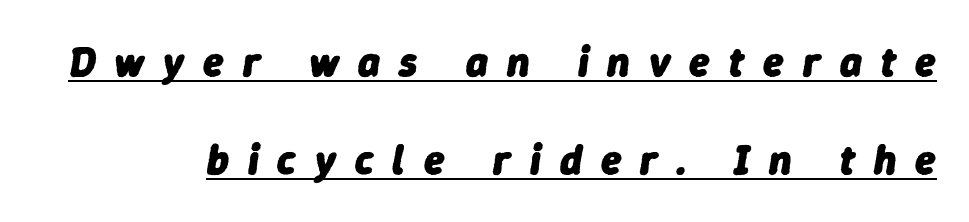
The image shows 42 px heavy type, italic (leaning right); set loose line spacing (2.34x), unusually wide letter spacing (+0.45 em), underlined; low stroke contrast and a medium x-height.
